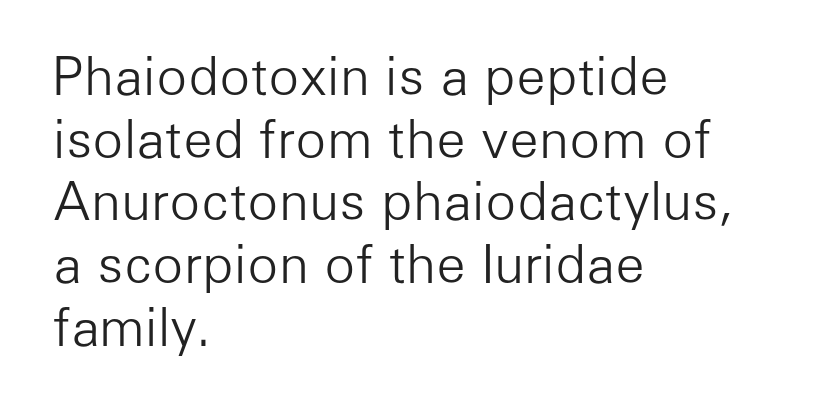
{"serif": "no", "italic": "no", "bold": "no", "weight": "light", "width": "normal", "stroke_contrast": "low", "x_height": "medium", "monospaced": "no", "underline": "no", "align": "left", "line_spacing_ratio": 1.23, "letter_spacing": "normal", "letter_spacing_em": 0.0, "glyph_px": 51}
